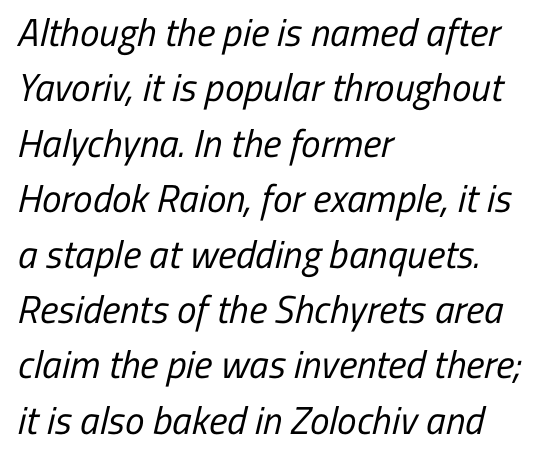
The image shows 39 px regular-weight, condensed sans-serif type; set left-aligned, normal line spacing (1.42x), normal letter spacing, not underlined; low stroke contrast and a medium x-height.
